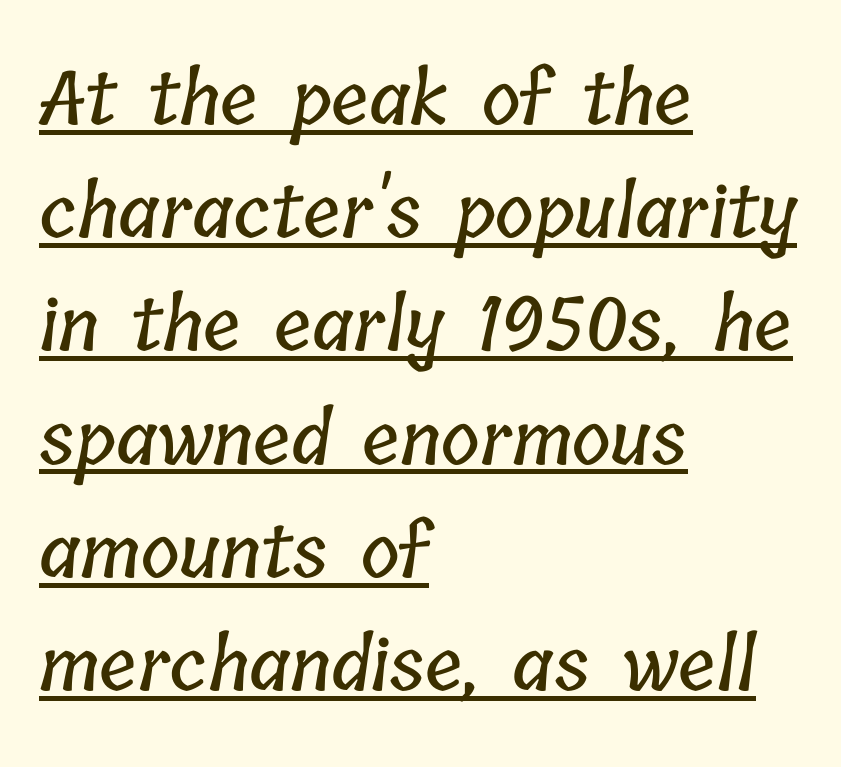
The image shows 74 px condensed type; set left-aligned, normal line spacing (1.53x), normal letter spacing, underlined; low stroke contrast and a medium x-height.
